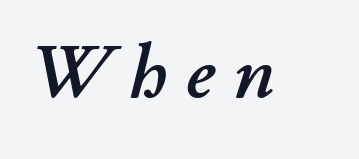
A typesetter would call this heavily tracked-out type. Varying glyph widths throughout — classic text-font behaviour. The whole block is typeset with a tilt. Anything drawn beneath the words? Only blank space.
